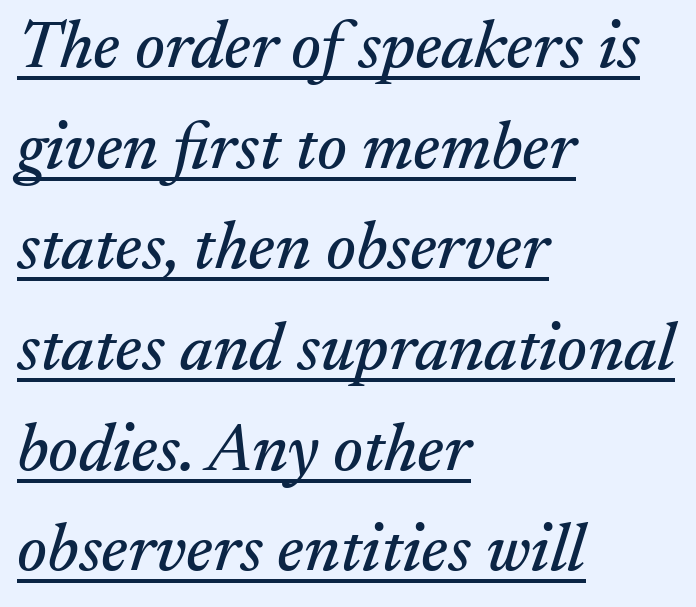
The image shows 68 px serif type, italic (leaning right); set left-aligned, normal line spacing (1.48x), normal letter spacing, underlined; medium stroke contrast and a small x-height.
